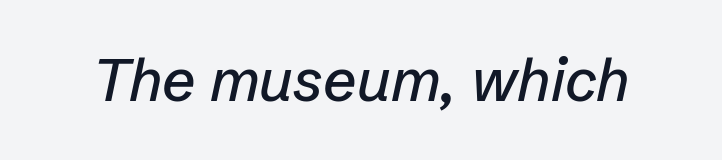
{"italic": "yes", "lean": "right", "slant_degrees": 12, "width": "normal", "stroke_contrast": "low", "x_height": "medium", "monospaced": "no", "underline": "no", "letter_spacing": "normal", "letter_spacing_em": 0.0, "glyph_px": 59}
